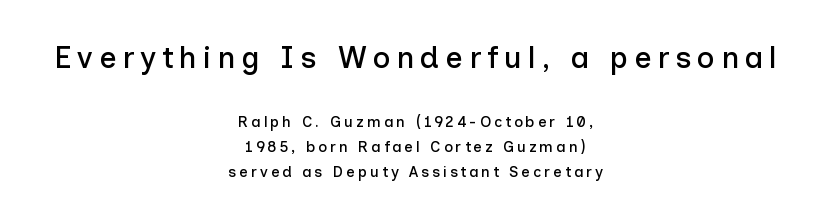
{"serif": "no", "italic": "no", "width": "normal", "stroke_contrast": "low", "x_height": "medium", "monospaced": "no", "underline": "no", "align": "center", "line_spacing": "normal", "line_spacing_ratio": 1.65, "letter_spacing": "wide", "letter_spacing_em": 0.2, "larger_block": "first", "size_ratio": 2.0, "glyph_px": 30}
